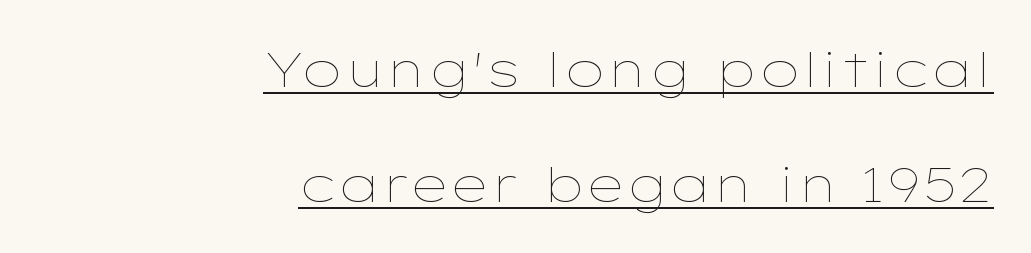
The image shows 49 px thin, wide type, upright; set right-aligned, loose line spacing (2.34x), normal letter spacing, underlined; low stroke contrast and a medium x-height.
